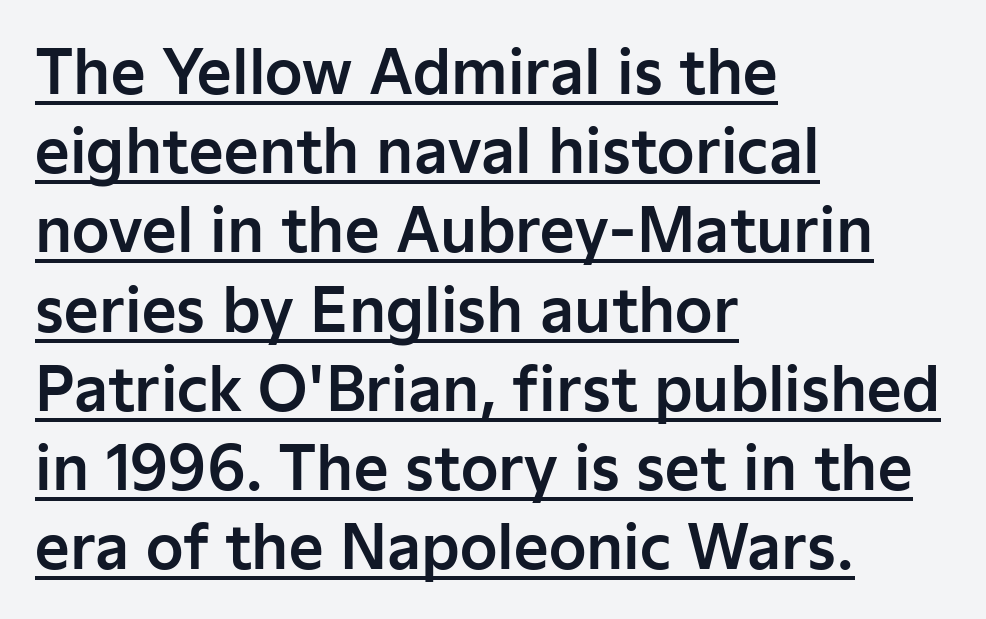
The setting favours the left margin, as ordinary paragraphs usually do. These lines sit exactly where default settings would place them. The letters stand straight up with perfectly vertical stems. A typesetter would call this proportional, since set widths differ per character. The rendering uses the underline text-decoration. Nope, no serifs anywhere on these letters.
